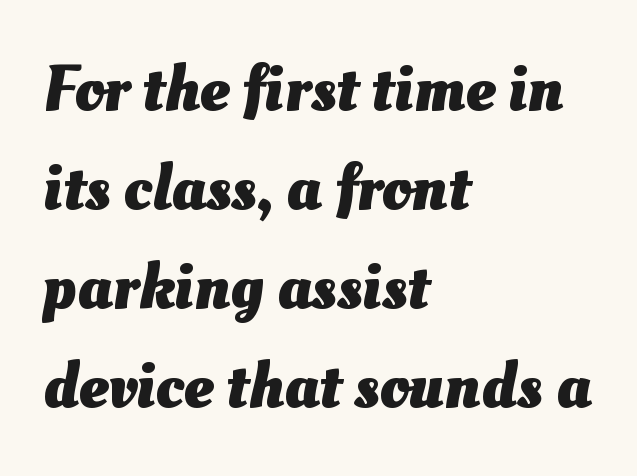
Q: Is the text bold? A: Yes.
Q: Is the text underlined? A: No.
Q: How is the paragraph aligned? A: Left-aligned.
Q: Is the spacing between letters normal or unusually wide? A: Normal.
Q: Is the spacing between lines tight, normal or loose? A: Normal.
Q: Width (condensed, normal, or wide)? A: Normal.
Q: Stroke contrast? A: Medium.
Q: x-height? A: Small.
Q: Monospaced? A: No.
